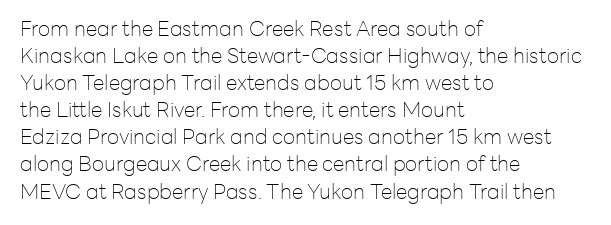
Q: Is the text bold? A: No.
Q: Is the text italic (slanted)? A: No, it is upright.
Q: Is the text underlined? A: No.
Q: How is the paragraph aligned? A: Left-aligned.
Q: Is the spacing between letters normal or unusually wide? A: Normal.
Q: Is the spacing between lines tight, normal or loose? A: Normal.
